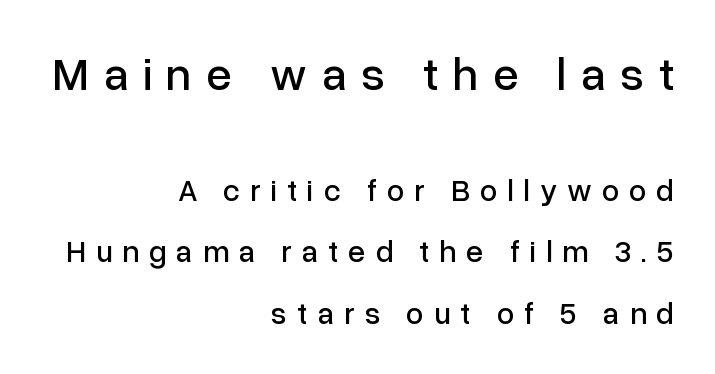
The image shows 46 px sans-serif type, upright; set right-aligned, loose line spacing (1.97x), unusually wide letter spacing (+0.32 em), not underlined; the first (top) block is 1.48x larger; low stroke contrast and a medium x-height.
